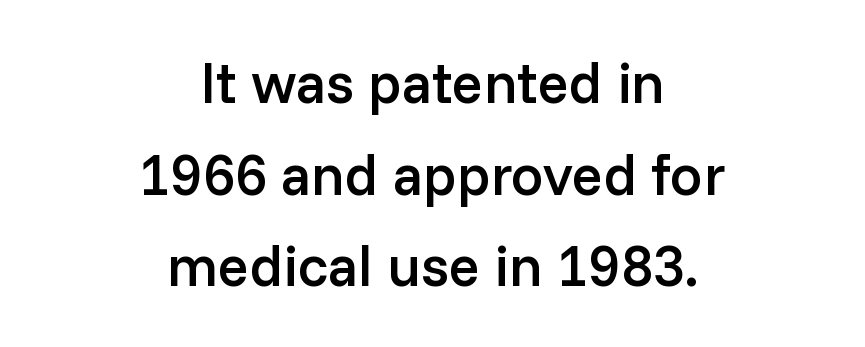
A bare baseline throughout the passage. The block of text has a typical density, with ordinary space between rows. Is the block centered? Yes — each line is placed symmetrically about the middle. Caption: standard tracking, unaltered.
